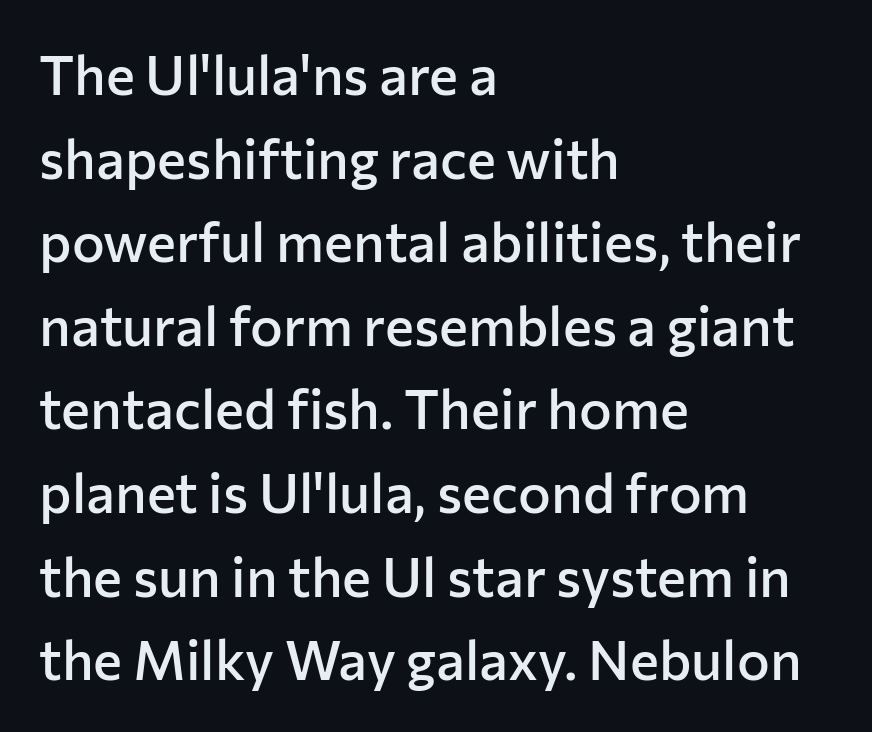
{"serif": "no", "italic": "no", "bold": "semi", "weight": "semibold", "width": "normal", "stroke_contrast": "low", "x_height": "medium", "monospaced": "no", "underline": "no", "align": "left", "line_spacing": "normal", "line_spacing_ratio": 1.52, "letter_spacing": "normal", "letter_spacing_em": 0.0, "glyph_px": 55}
